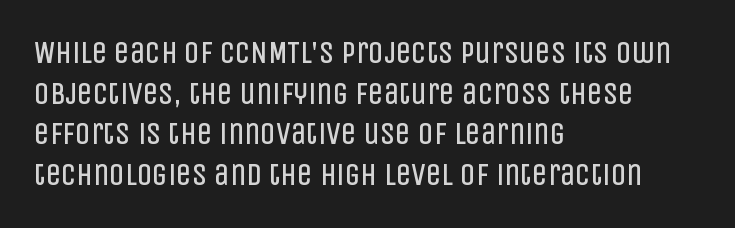
The line texture is even and compact thanks to regular tracking. Each letter keeps its own natural width here, so spacing adapts to shape. The font's upright variant was chosen for this text. The designer went with a sans here, leaving each stem footless. Vertical stems look standard width or narrower in stroke. Visually the block forms a straight wall on the left and a jagged coastline on the right.
